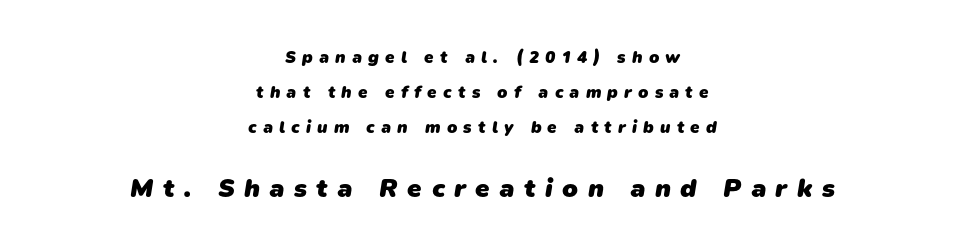
The image shows 26 px bold type; set centered, loose line spacing (2.07x), unusually wide letter spacing (+0.36 em), not underlined; the second (bottom) block is 1.53x larger.
